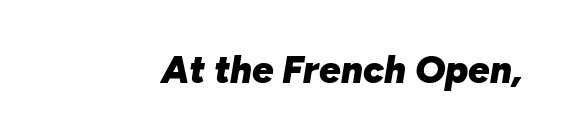
{"italic": "yes", "lean": "right", "slant_degrees": 10, "bold": "yes", "weight": "heavy", "width": "normal", "stroke_contrast": "low", "x_height": "medium", "monospaced": "no", "underline": "no", "letter_spacing": "normal", "letter_spacing_em": 0.0, "glyph_px": 38}
